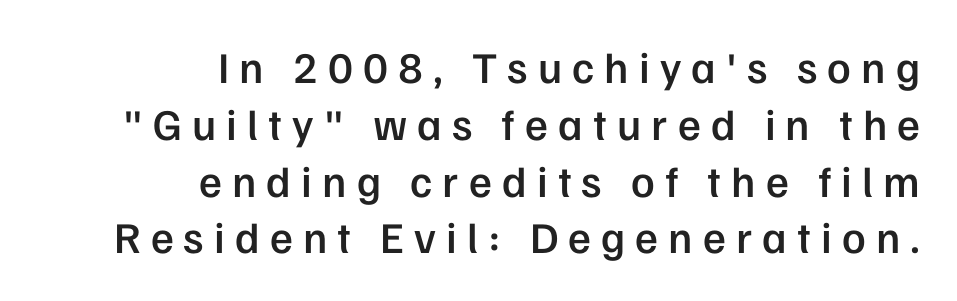
{"serif": "no", "italic": "no", "bold": "semi", "weight": "semibold", "width": "normal", "stroke_contrast": "low", "x_height": "medium", "monospaced": "no", "underline": "no", "align": "right", "line_spacing": "normal", "line_spacing_ratio": 1.29, "letter_spacing": "wide", "letter_spacing_em": 0.23, "glyph_px": 44}
